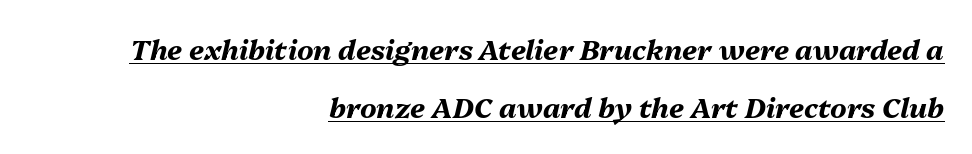
Q: Is the text bold? A: Yes.
Q: Is the text italic (slanted)? A: Yes, it leans right by about 13 degrees.
Q: Is the text underlined? A: Yes.
Q: How is the paragraph aligned? A: Right-aligned.
Q: Is the spacing between letters normal or unusually wide? A: Normal.
Q: Is the spacing between lines tight, normal or loose? A: Loose.
Q: Width (condensed, normal, or wide)? A: Normal.
Q: Stroke contrast? A: Medium.
Q: x-height? A: Medium.
Q: Monospaced? A: No.
